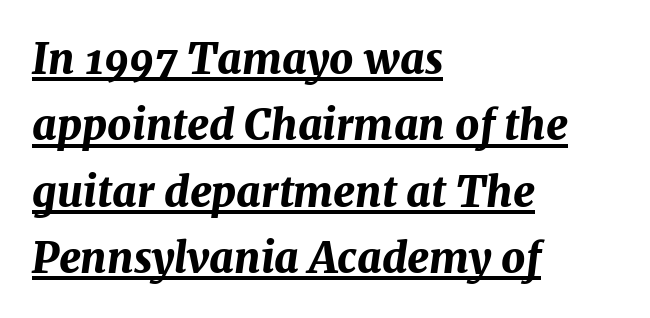
The image shows 42 px bold type, italic (leaning right); set left-aligned, normal line spacing (1.58x), normal letter spacing, underlined; medium stroke contrast and a medium x-height.
